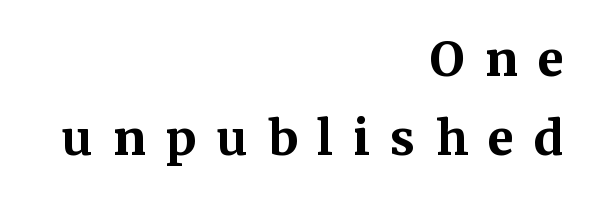
{"serif": "yes", "italic": "no", "bold": "yes", "weight": "bold", "width": "normal", "stroke_contrast": "medium", "x_height": "medium", "monospaced": "no", "underline": "no", "align": "right", "line_spacing": "normal", "line_spacing_ratio": 1.64, "letter_spacing": "wide", "letter_spacing_em": 0.42, "glyph_px": 48}
